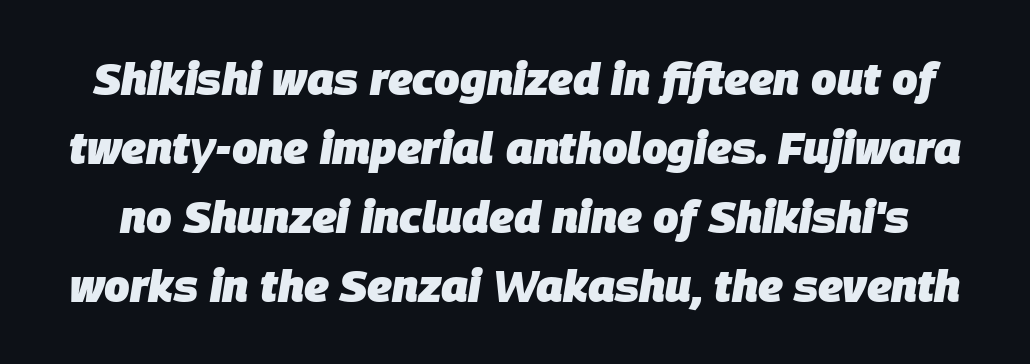
{"italic": "yes", "lean": "right", "slant_degrees": 9, "bold": "yes", "weight": "heavy", "width": "normal", "stroke_contrast": "low", "x_height": "large", "monospaced": "no", "underline": "no", "line_spacing": "normal", "line_spacing_ratio": 1.53, "letter_spacing": "normal", "letter_spacing_em": 0.0, "glyph_px": 45}
